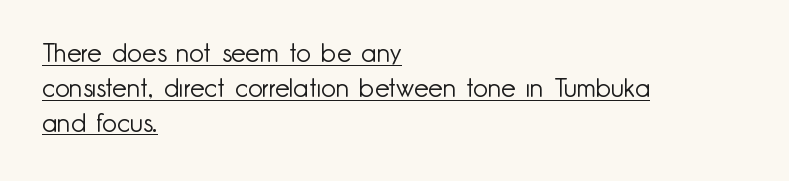
{"italic": "no", "bold": "no", "underline": "yes", "align": "left", "line_spacing": "normal", "line_spacing_ratio": 1.34, "letter_spacing": "normal", "letter_spacing_em": 0.0, "glyph_px": 26}
